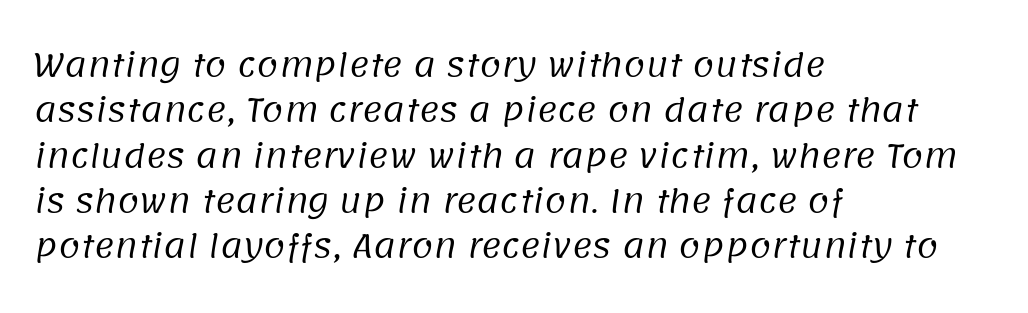
{"serif": "no", "bold": "no", "weight": "regular", "width": "normal", "stroke_contrast": "low", "x_height": "large", "monospaced": "no", "underline": "no", "align": "left", "line_spacing": "normal", "line_spacing_ratio": 1.46, "letter_spacing": "normal", "letter_spacing_em": 0.0, "glyph_px": 31}
